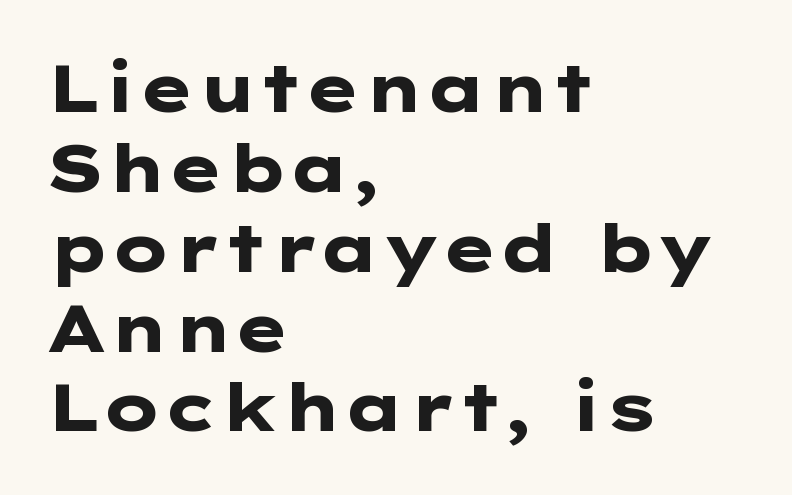
{"serif": "no", "italic": "no", "bold": "yes", "weight": "heavy", "width": "wide", "stroke_contrast": "low", "x_height": "medium", "underline": "no", "align": "left", "line_spacing_ratio": 1.21, "letter_spacing": "normal", "letter_spacing_em": 0.0, "glyph_px": 66}
